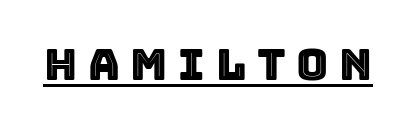
{"italic": "no", "width": "normal", "x_height": "large", "monospaced": "no", "underline": "yes", "letter_spacing": "wide", "letter_spacing_em": 0.24, "glyph_px": 44}
